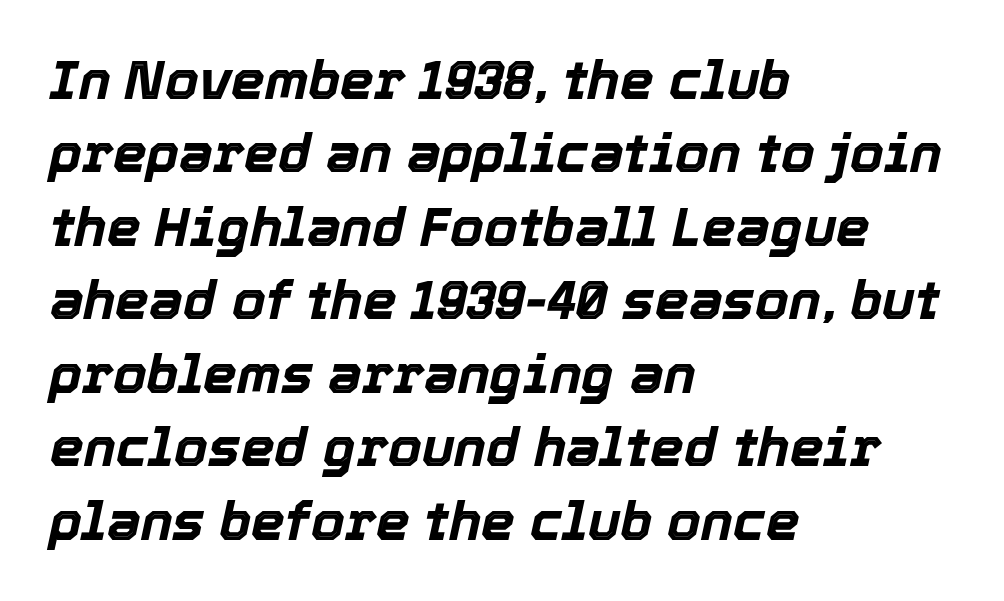
{"italic": "yes", "lean": "right", "slant_degrees": 12, "bold": "yes", "weight": "bold", "width": "normal", "x_height": "medium", "monospaced": "no", "underline": "no", "align": "left", "line_spacing": "normal", "line_spacing_ratio": 1.36, "letter_spacing": "normal", "letter_spacing_em": 0.0, "glyph_px": 54}
